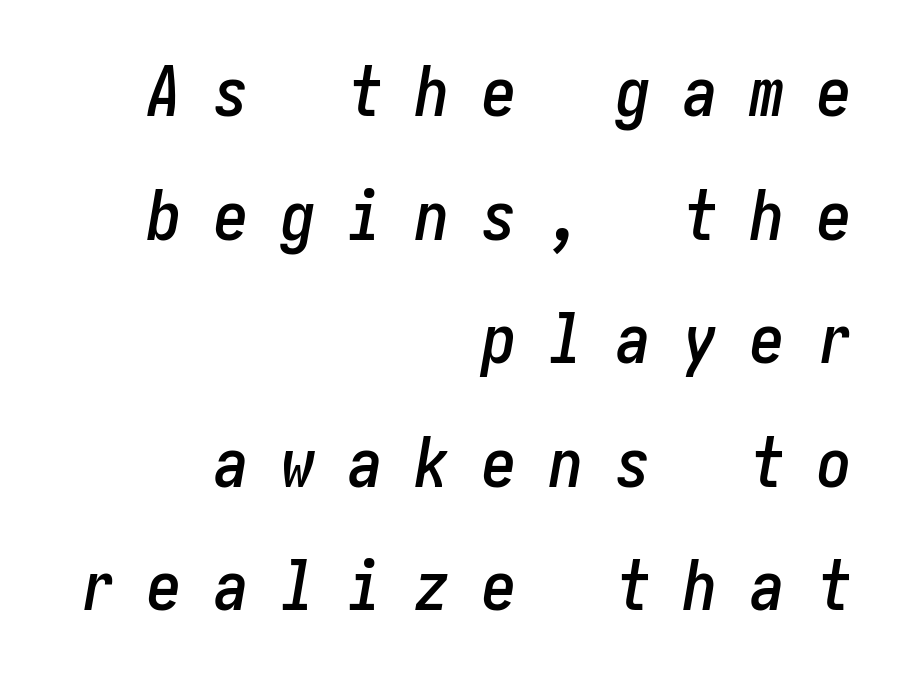
The rendering anchors every line to the right-hand side. Here the glyphs are tracked loosely, breaking word shapes into spaced letters. Bare-footed words on every line. The face used here has a pronounced slope to its letters.
